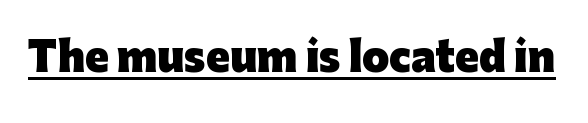
The image shows 39 px heavy sans-serif type, upright; set normal letter spacing, underlined; low stroke contrast and a medium x-height.
